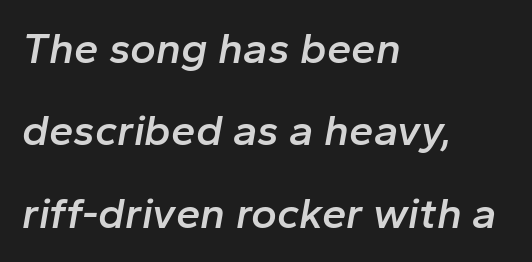
Typeset ragged right — the left edge is the straight one. Underlining? Definitely not there. The rendering uses natural spacing where letterforms have individual widths. Characters follow at the spacing the type designer built in. Does the lettering tilt? It does — this is italic. Emphasis by weight is partial: semibold.
